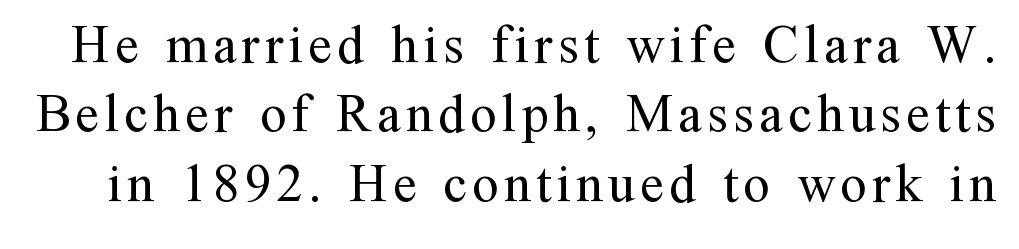
{"serif": "yes", "italic": "no", "bold": "no", "weight": "regular", "width": "normal", "stroke_contrast": "medium", "x_height": "medium", "monospaced": "no", "underline": "no", "line_spacing": "normal", "line_spacing_ratio": 1.31, "glyph_px": 53}
